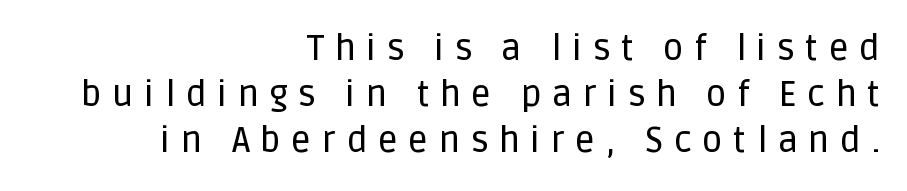
{"serif": "no", "italic": "no", "width": "normal", "stroke_contrast": "low", "x_height": "large", "monospaced": "no", "underline": "no", "align": "right", "line_spacing": "normal", "line_spacing_ratio": 1.32, "letter_spacing": "wide", "letter_spacing_em": 0.3, "glyph_px": 35}
